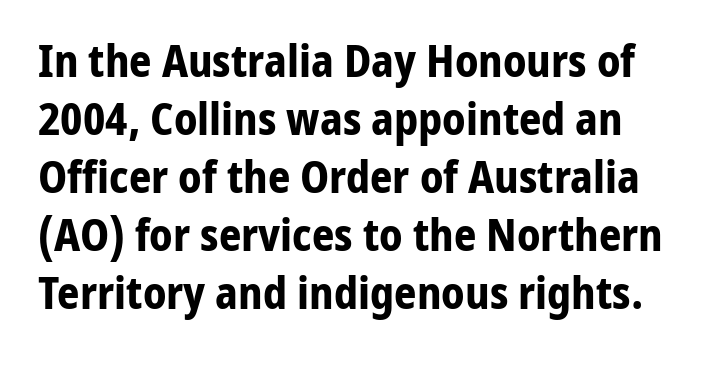
Q: Is the text bold? A: Yes.
Q: Is the text italic (slanted)? A: No, it is upright.
Q: Is the typeface a serif or a sans-serif typeface? A: Sans-serif.
Q: Is the text underlined? A: No.
Q: Is the spacing between letters normal or unusually wide? A: Normal.
Q: Is the spacing between lines tight, normal or loose? A: Normal.
Q: Width (condensed, normal, or wide)? A: Normal.
Q: Stroke contrast? A: Low.
Q: x-height? A: Medium.
Q: Monospaced? A: No.
